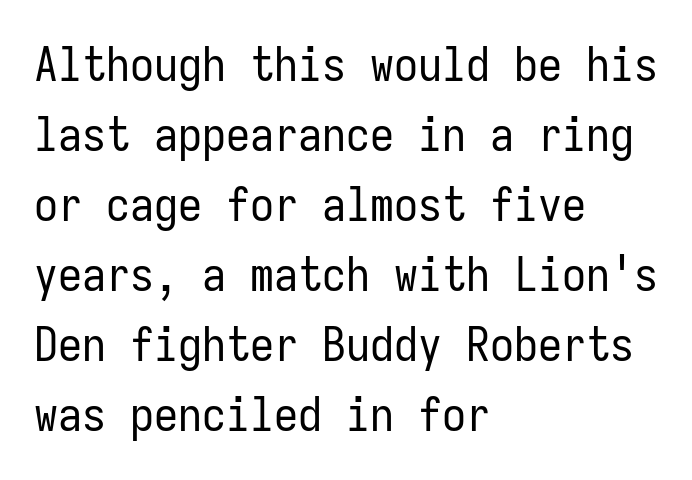
{"serif": "no", "italic": "no", "bold": "no", "weight": "regular", "width": "condensed", "stroke_contrast": "low", "x_height": "medium", "monospaced": "yes", "underline": "no", "align": "left", "line_spacing": "normal", "line_spacing_ratio": 1.46, "letter_spacing": "normal", "letter_spacing_em": 0.0, "glyph_px": 48}
